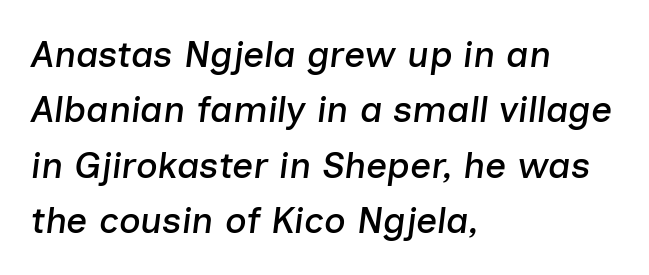
The image shows 37 px text type, italic (leaning right); set left-aligned, normal line spacing (1.5x), normal letter spacing, not underlined; low stroke contrast and a medium x-height.
